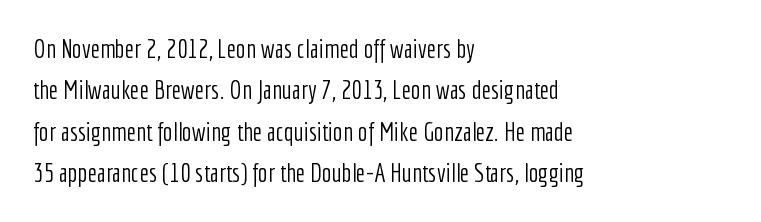
The image shows 26 px text type, upright; set left-aligned, normal line spacing (1.59x), normal letter spacing, not underlined.
